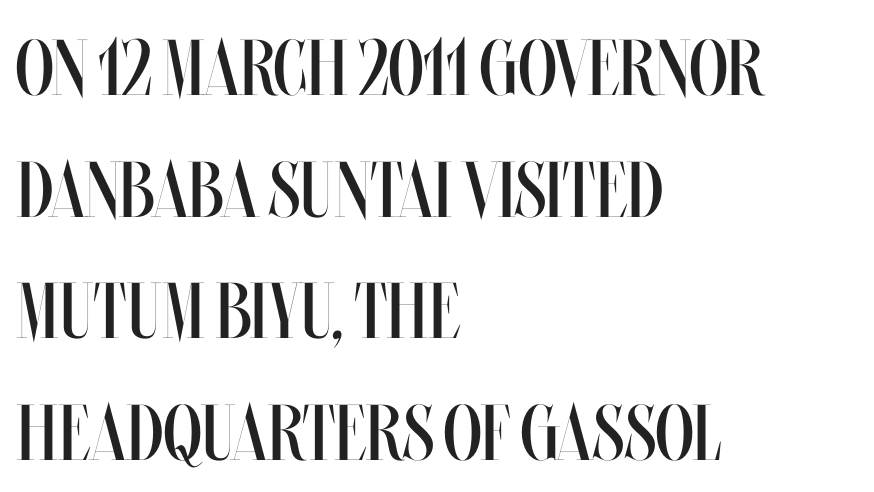
Is this a fixed-width face? No — the glyphs have proportional, varying widths. Regular leading. The space directly below the letters is spotless. The lettering stays uniformly vertical, giving the passage a roman look.
